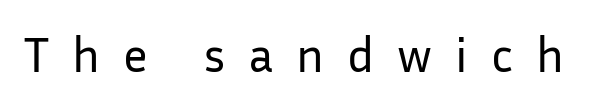
The image shows 49 px regular-weight sans-serif type, upright; set unusually wide letter spacing (+0.47 em), not underlined; low stroke contrast and a medium x-height.
